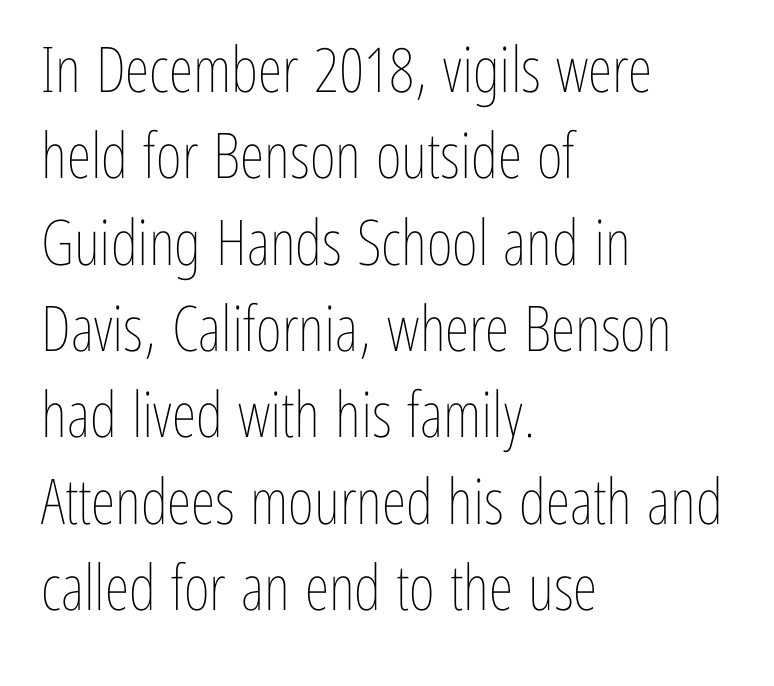
The image shows 63 px thin, condensed type, upright; set left-aligned, normal line spacing (1.37x), normal letter spacing, not underlined; low stroke contrast and a medium x-height.
